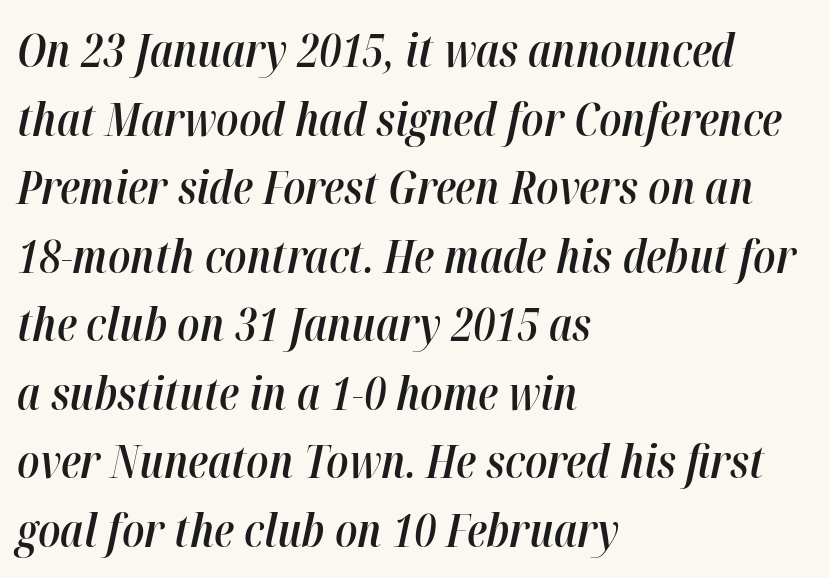
Notice how the passage keeps a crisp vertical edge on the left only. Each letter keeps its own natural width here, so spacing adapts to shape. Does the leading feel generous? No, just average. The letters are semibold — heavier than regular but short of a full bold. Spacing between characters is what you'd get straight out of the box. The rendering applies a slant to the glyphs.
